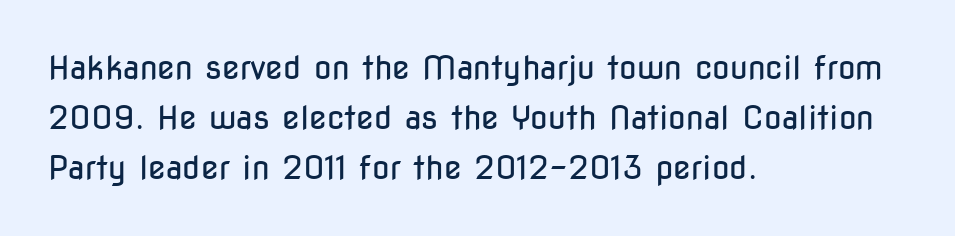
Is this a fixed-width face? No — the glyphs have proportional, varying widths. These lines sit exactly where default settings would place them. The letters sit at their default tracking, neither squeezed nor spread. This is roman type, the default non-slanted kind. The passage shown is not underscored anywhere.
